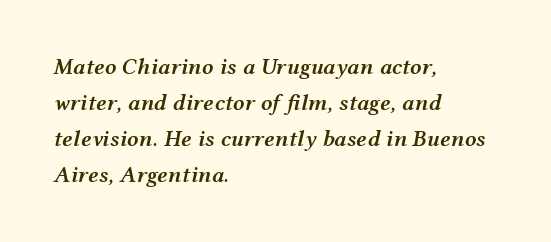
The image shows 23 px text type, italic (leaning right); set left-aligned, normal line spacing (1.57x), normal letter spacing, not underlined.
